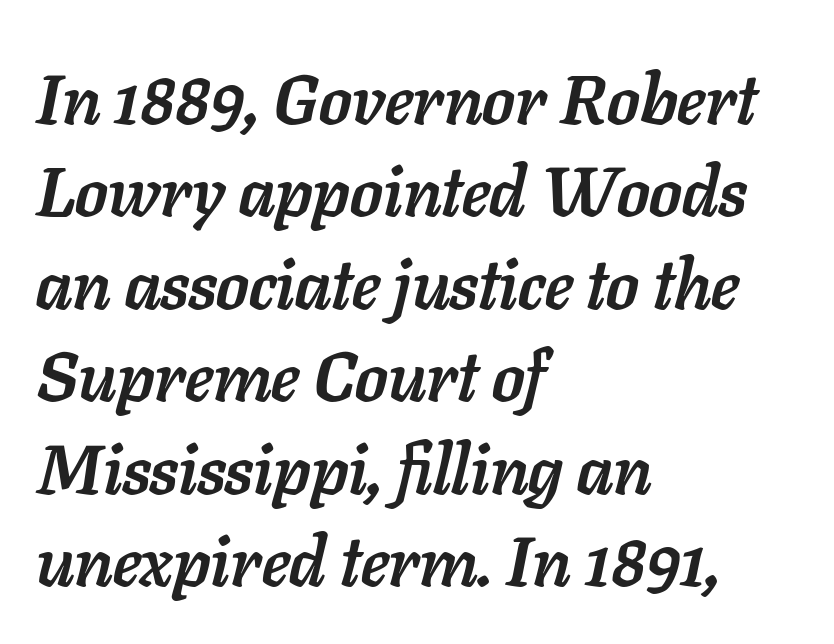
{"italic": "yes", "lean": "right", "slant_degrees": 11, "bold": "yes", "weight": "semibold", "width": "normal", "stroke_contrast": "low", "x_height": "medium", "monospaced": "no", "underline": "no", "align": "left", "line_spacing": "normal", "line_spacing_ratio": 1.32, "letter_spacing": "normal", "letter_spacing_em": 0.0, "glyph_px": 70}
